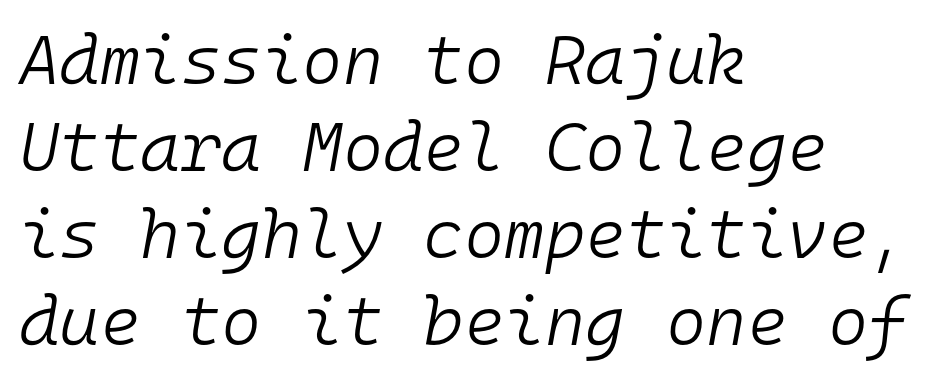
The image shows 69 px light type, italic (leaning right), monospaced; set left-aligned, normal line spacing (1.26x), normal letter spacing, not underlined; low stroke contrast and a medium x-height.
